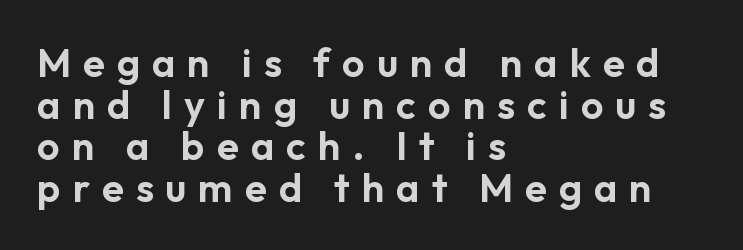
{"serif": "no", "italic": "no", "width": "normal", "stroke_contrast": "low", "x_height": "medium", "monospaced": "no", "underline": "no", "align": "left", "line_spacing": "tight", "line_spacing_ratio": 1.04, "letter_spacing": "wide", "letter_spacing_em": 0.3, "glyph_px": 40}
